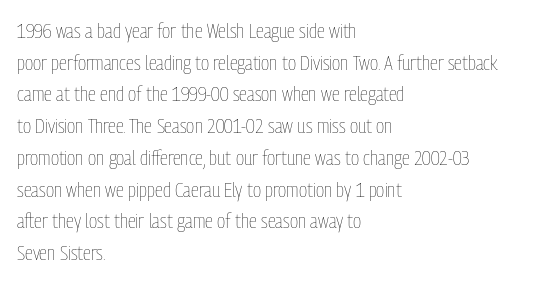
{"italic": "no", "bold": "no", "underline": "no", "align": "left", "line_spacing": "normal", "line_spacing_ratio": 1.51, "letter_spacing": "normal", "letter_spacing_em": 0.0, "glyph_px": 21}
